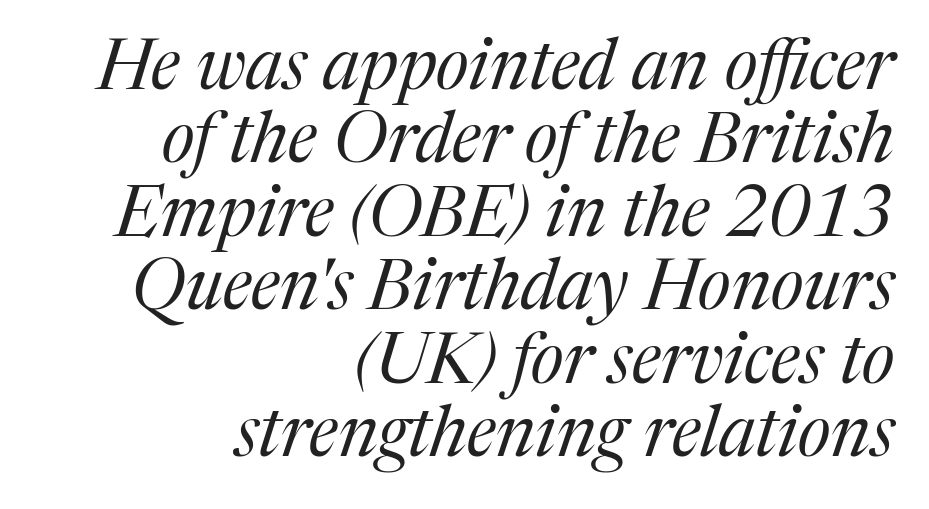
The image shows 70 px regular-weight serif type, italic (leaning right); set right-aligned, tight line spacing (1.05x), normal letter spacing, not underlined; medium stroke contrast and a medium x-height.
